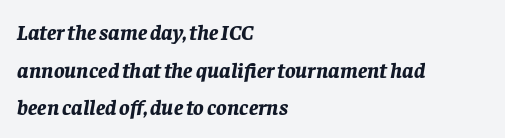
Weight: bold. The rendering anchors every line to the left-hand side. These lines keep a tight, regular rhythm from letter to letter. This rendering features lettering with no underline. Quick note: italic.
